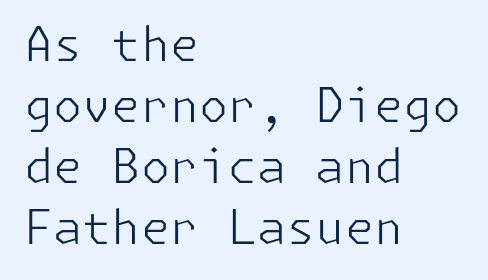
Q: Is the text bold? A: No.
Q: Is the text italic (slanted)? A: No, it is upright.
Q: Is the typeface a serif or a sans-serif typeface? A: Sans-serif.
Q: Is the text underlined? A: No.
Q: How is the paragraph aligned? A: Left-aligned.
Q: Is the spacing between letters normal or unusually wide? A: Normal.
Q: Is the spacing between lines tight, normal or loose? A: Normal.
Q: Width (condensed, normal, or wide)? A: Normal.
Q: Stroke contrast? A: Low.
Q: x-height? A: Medium.
